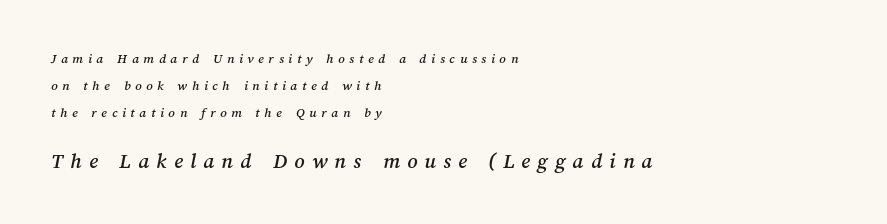
The image shows 22 px text type; set left-aligned, loose line spacing (1.93x), unusually wide letter spacing (+0.33 em), not underlined; the second (bottom) block is 1.57x larger.
